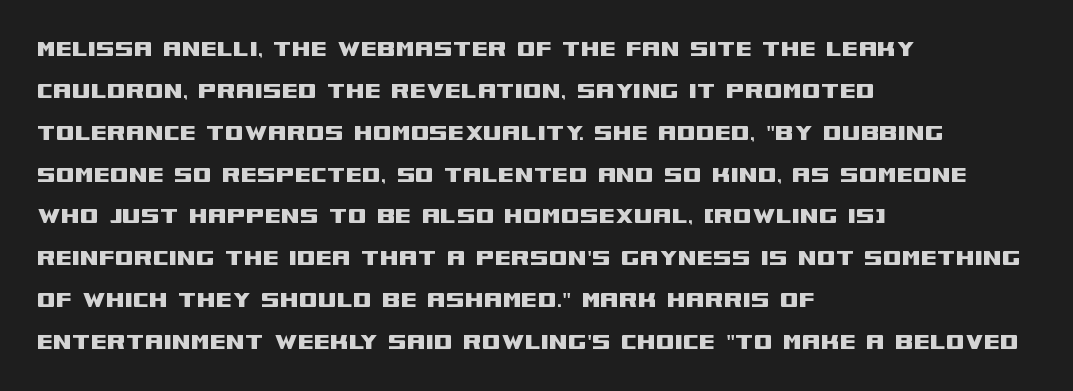
Q: Is the text italic (slanted)? A: No, it is upright.
Q: Is the text underlined? A: No.
Q: How is the paragraph aligned? A: Left-aligned.
Q: Is the spacing between letters normal or unusually wide? A: Normal.
Q: Is the spacing between lines tight, normal or loose? A: Normal.
